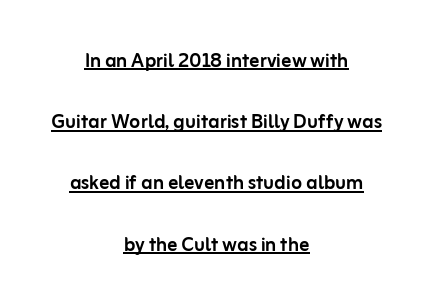
Q: Is the text italic (slanted)? A: No, it is upright.
Q: Is the text underlined? A: Yes.
Q: How is the paragraph aligned? A: Centered.
Q: Is the spacing between letters normal or unusually wide? A: Normal.
Q: Is the spacing between lines tight, normal or loose? A: Loose.
